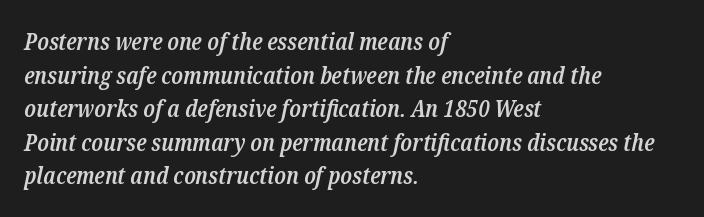
Q: Is the text bold? A: Semi-bold.
Q: Is the text italic (slanted)? A: Yes, it leans right by about 12 degrees.
Q: Is the text underlined? A: No.
Q: How is the paragraph aligned? A: Left-aligned.
Q: Is the spacing between letters normal or unusually wide? A: Normal.
Q: Is the spacing between lines tight, normal or loose? A: Normal.
